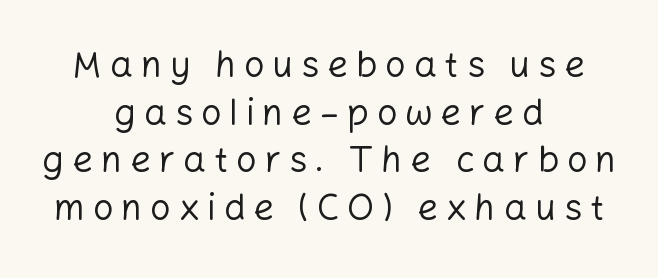
{"serif": "no", "italic": "no", "bold": "no", "weight": "regular", "width": "normal", "stroke_contrast": "low", "x_height": "medium", "monospaced": "no", "underline": "no", "align": "center", "line_spacing": "normal", "line_spacing_ratio": 1.32, "letter_spacing": "wide", "letter_spacing_em": 0.22, "glyph_px": 36}
